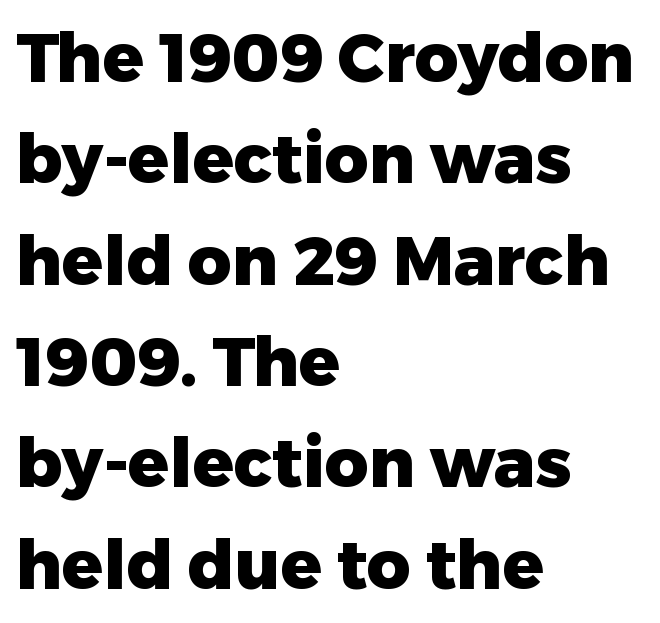
{"serif": "no", "italic": "no", "bold": "yes", "weight": "heavy", "width": "normal", "stroke_contrast": "low", "x_height": "medium", "monospaced": "no", "underline": "no", "align": "left", "line_spacing": "normal", "line_spacing_ratio": 1.49, "letter_spacing": "normal", "letter_spacing_em": 0.0, "glyph_px": 68}
